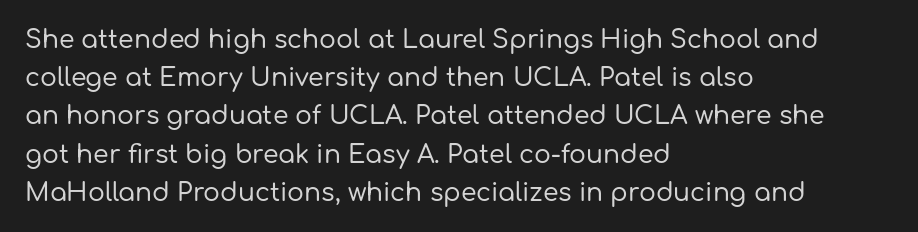
The image shows 25 px text type, upright; set left-aligned, normal line spacing (1.53x), normal letter spacing, not underlined.
